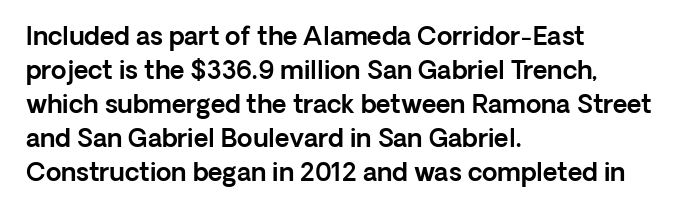
The image shows 25 px text type, upright; set left-aligned, normal line spacing (1.36x), normal letter spacing, not underlined.
